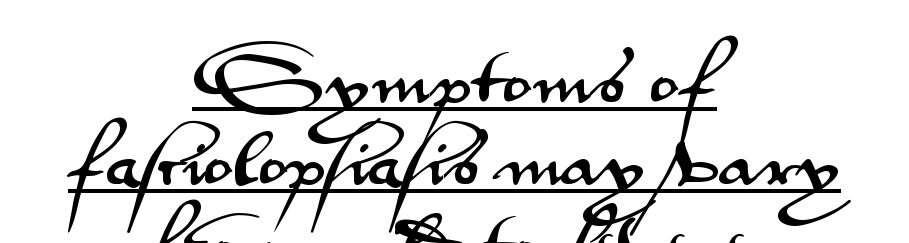
{"serif": "no", "width": "wide", "stroke_contrast": "medium", "x_height": "small", "monospaced": "no", "underline": "yes", "align": "center", "line_spacing": "normal", "line_spacing_ratio": 1.32, "letter_spacing": "normal", "letter_spacing_em": 0.0, "glyph_px": 62}
